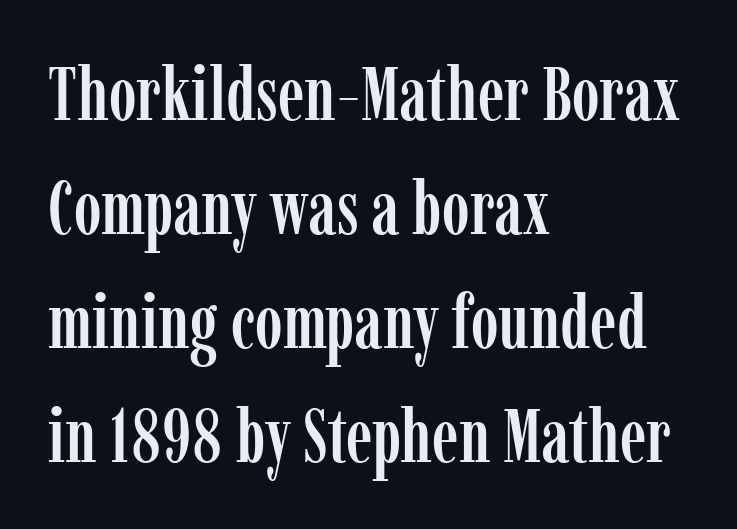
The image shows 75 px condensed serif type, upright; set left-aligned, normal line spacing (1.52x), normal letter spacing, not underlined; low stroke contrast and a medium x-height.
